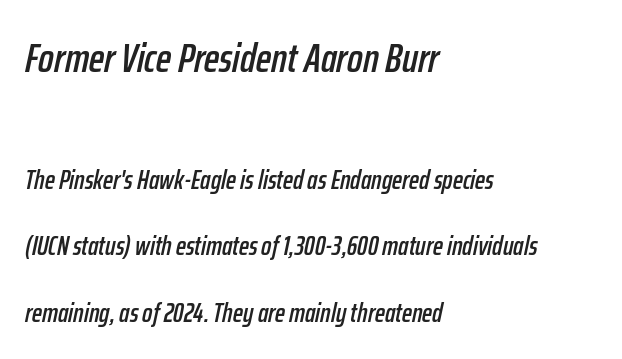
{"italic": "yes", "lean": "right", "slant_degrees": 12, "width": "condensed", "stroke_contrast": "low", "x_height": "medium", "monospaced": "no", "underline": "no", "align": "left", "line_spacing": "loose", "line_spacing_ratio": 2.45, "letter_spacing": "normal", "letter_spacing_em": 0.0, "larger_block": "first", "size_ratio": 1.52, "glyph_px": 41}
